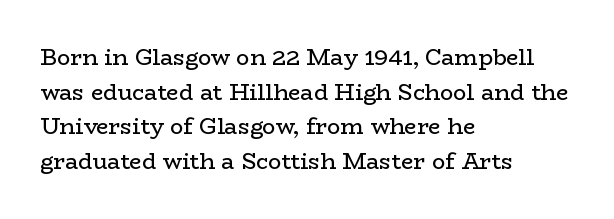
Q: Is the text bold? A: No.
Q: Is the text italic (slanted)? A: No, it is upright.
Q: Is the text underlined? A: No.
Q: How is the paragraph aligned? A: Left-aligned.
Q: Is the spacing between letters normal or unusually wide? A: Normal.
Q: Is the spacing between lines tight, normal or loose? A: Normal.
